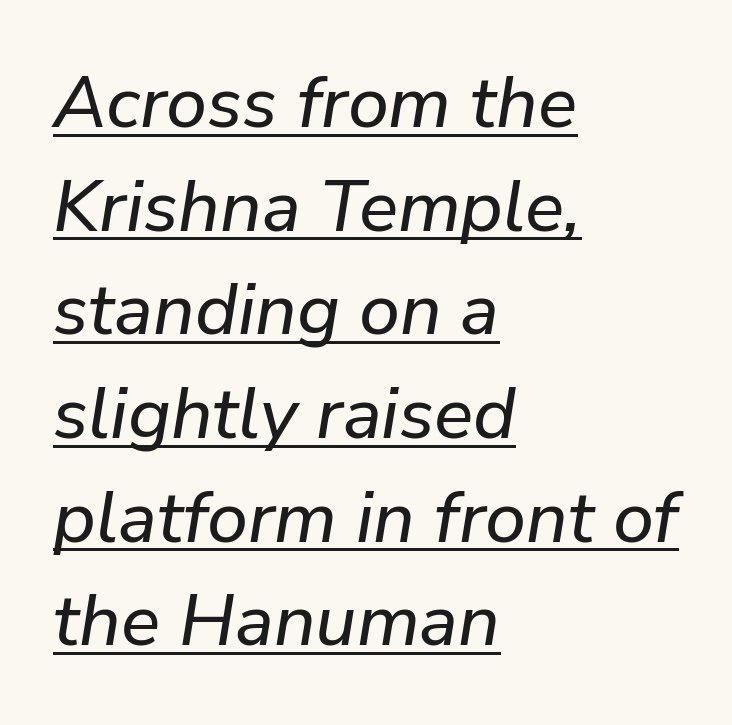
Proportional: the letters do not fall into vertical columns. Check the space under the baseline: a stroke is drawn there. Quick note: italic. The paragraph shown leans on its left margin.
